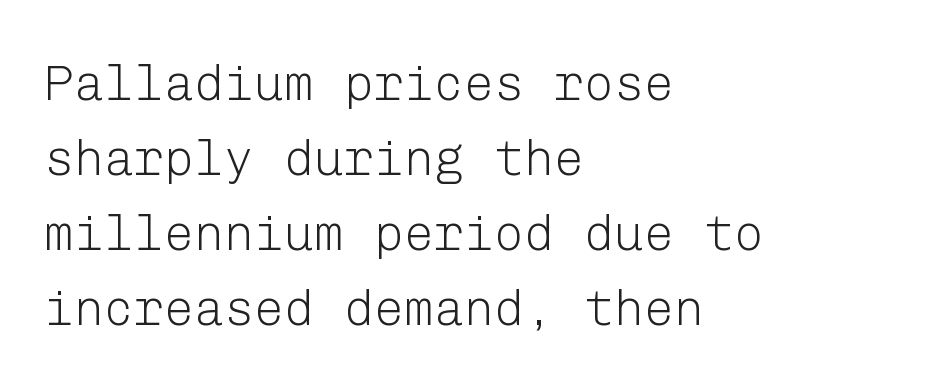
The image shows 50 px light sans-serif type, upright; set left-aligned, normal line spacing (1.5x), normal letter spacing, not underlined; low stroke contrast and a medium x-height.
